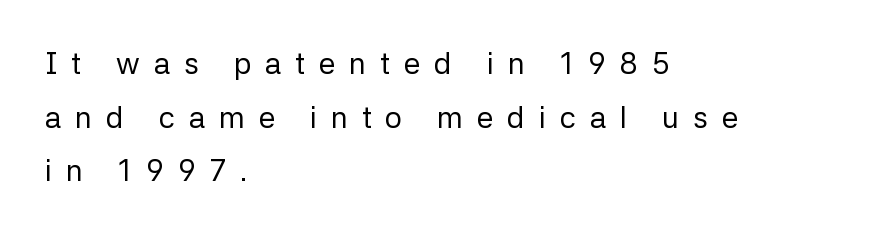
The image shows 30 px regular-weight sans-serif type, upright; set left-aligned, line spacing 1.79x, unusually wide letter spacing (+0.46 em), not underlined; low stroke contrast and a medium x-height.
